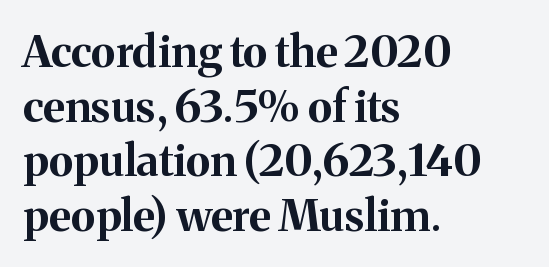
Q: Is the text bold? A: Yes.
Q: Is the text italic (slanted)? A: No, it is upright.
Q: Is the typeface a serif or a sans-serif typeface? A: Serif.
Q: Is the text underlined? A: No.
Q: How is the paragraph aligned? A: Left-aligned.
Q: Is the spacing between letters normal or unusually wide? A: Normal.
Q: Width (condensed, normal, or wide)? A: Normal.
Q: Stroke contrast? A: Medium.
Q: x-height? A: Medium.
Q: Monospaced? A: No.
